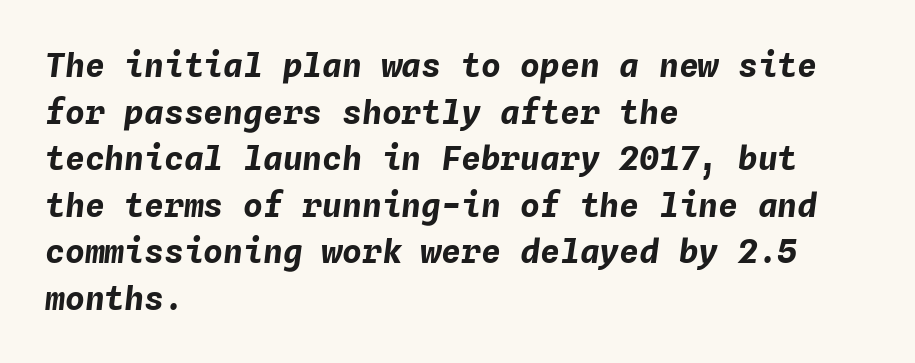
Q: Is the text bold? A: Yes.
Q: Is the text italic (slanted)? A: Yes, it leans right by about 4 degrees.
Q: Is the text underlined? A: No.
Q: How is the paragraph aligned? A: Left-aligned.
Q: Is the spacing between letters normal or unusually wide? A: Normal.
Q: Is the spacing between lines tight, normal or loose? A: Normal.
Q: Width (condensed, normal, or wide)? A: Normal.
Q: Stroke contrast? A: Low.
Q: x-height? A: Medium.
Q: Monospaced? A: Yes.
